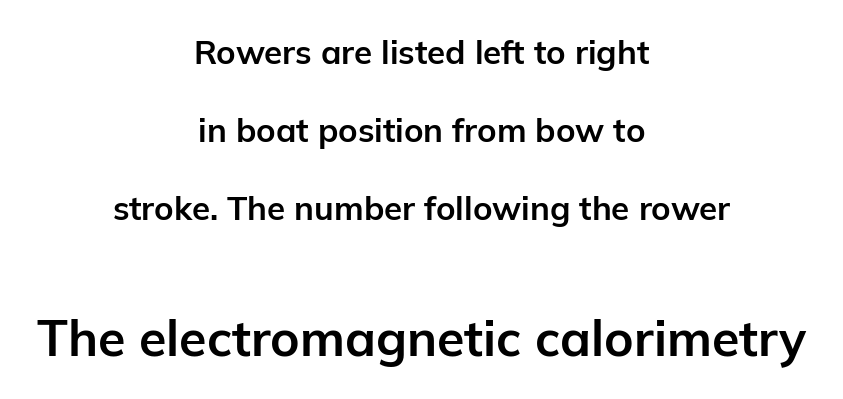
The image shows 50 px bold sans-serif type, upright; set centered, loose line spacing (2.37x), normal letter spacing, not underlined; the second (bottom) block is 1.52x larger; low stroke contrast and a medium x-height.
